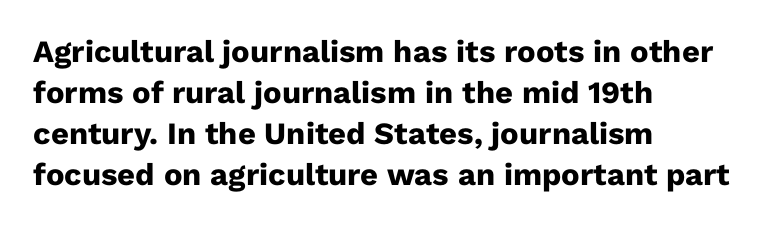
Q: Is the text bold? A: Yes.
Q: Is the text italic (slanted)? A: No, it is upright.
Q: Is the typeface a serif or a sans-serif typeface? A: Sans-serif.
Q: Is the text underlined? A: No.
Q: How is the paragraph aligned? A: Left-aligned.
Q: Is the spacing between letters normal or unusually wide? A: Normal.
Q: Is the spacing between lines tight, normal or loose? A: Normal.
Q: Width (condensed, normal, or wide)? A: Normal.
Q: Stroke contrast? A: Low.
Q: x-height? A: Medium.
Q: Monospaced? A: No.
